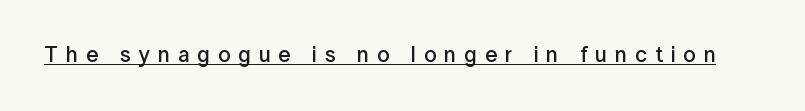
{"italic": "no", "bold": "semi", "underline": "yes", "letter_spacing": "wide", "letter_spacing_em": 0.36, "glyph_px": 22}
